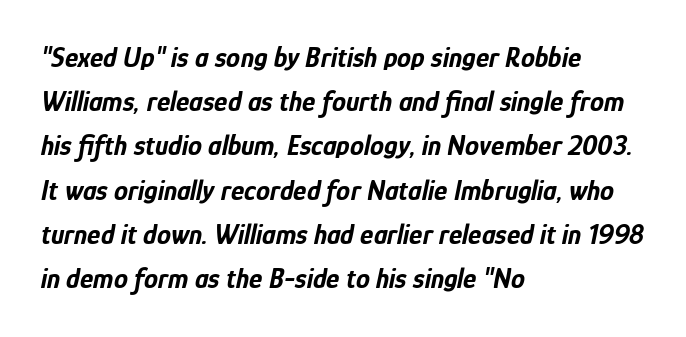
{"italic": "yes", "lean": "right", "slant_degrees": 12, "bold": "yes", "weight": "bold", "width": "condensed", "stroke_contrast": "low", "x_height": "medium", "monospaced": "no", "underline": "no", "align": "left", "line_spacing": "normal", "line_spacing_ratio": 1.58, "letter_spacing": "normal", "letter_spacing_em": 0.0, "glyph_px": 28}
